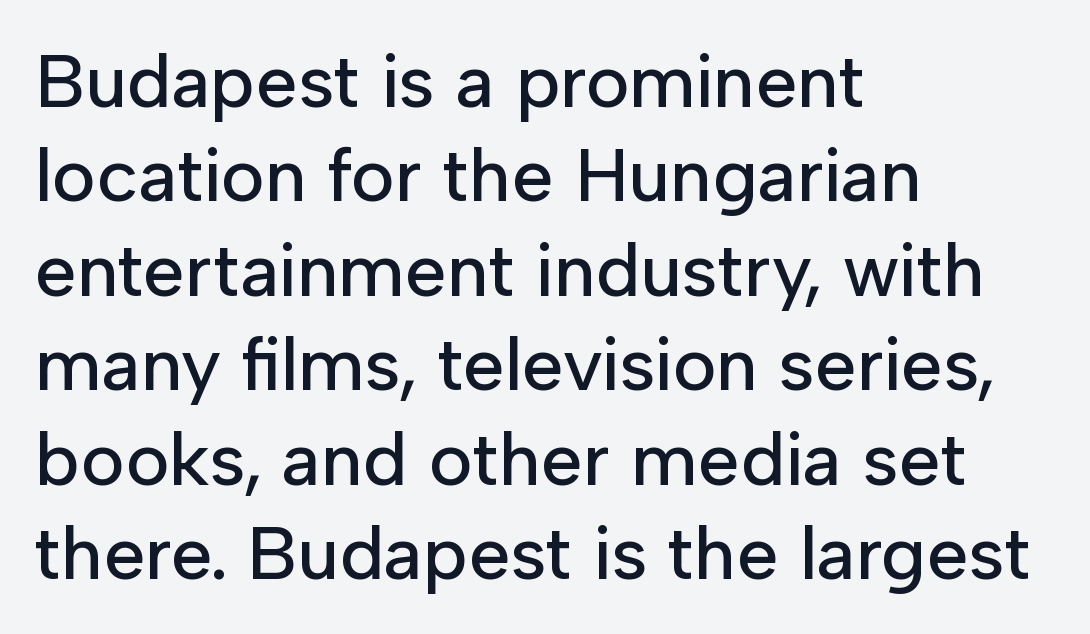
The image shows 75 px sans-serif type, upright; set left-aligned, normal line spacing (1.26x), normal letter spacing, not underlined; low stroke contrast and a medium x-height.
